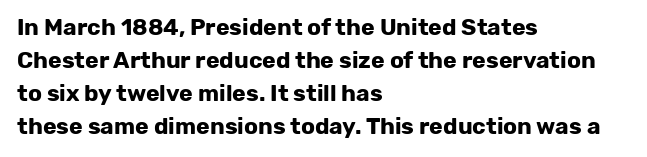
The image shows 23 px bold type, upright; set left-aligned, normal line spacing (1.43x), normal letter spacing, not underlined.
